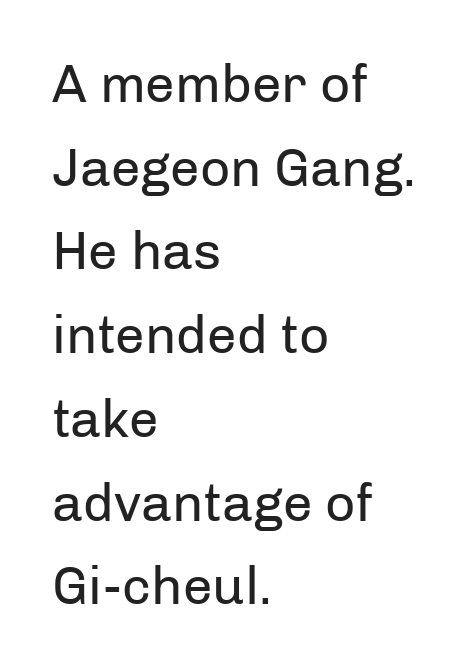
The image shows 53 px regular-weight sans-serif type, upright; set left-aligned, normal line spacing (1.58x), normal letter spacing, not underlined; low stroke contrast and a medium x-height.
